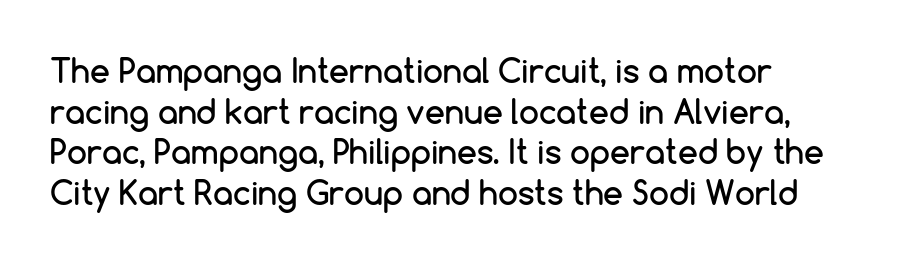
Q: Is the text italic (slanted)? A: No, it is upright.
Q: Is the typeface a serif or a sans-serif typeface? A: Sans-serif.
Q: Is the text underlined? A: No.
Q: How is the paragraph aligned? A: Left-aligned.
Q: Is the spacing between letters normal or unusually wide? A: Normal.
Q: Is the spacing between lines tight, normal or loose? A: Normal.
Q: Width (condensed, normal, or wide)? A: Normal.
Q: Stroke contrast? A: Low.
Q: x-height? A: Medium.
Q: Monospaced? A: No.
